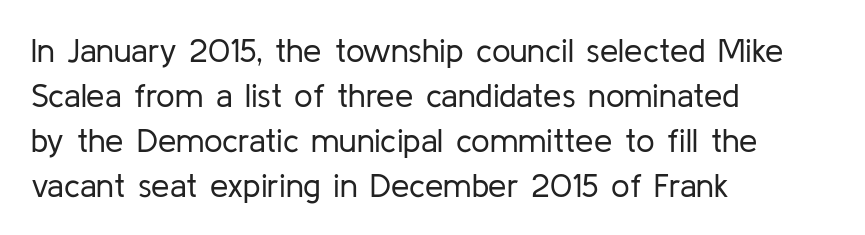
Q: Is the text bold? A: No.
Q: Is the text italic (slanted)? A: No, it is upright.
Q: Is the typeface a serif or a sans-serif typeface? A: Sans-serif.
Q: Is the text underlined? A: No.
Q: How is the paragraph aligned? A: Left-aligned.
Q: Is the spacing between letters normal or unusually wide? A: Normal.
Q: Is the spacing between lines tight, normal or loose? A: Normal.
Q: Width (condensed, normal, or wide)? A: Normal.
Q: Stroke contrast? A: Low.
Q: x-height? A: Medium.
Q: Monospaced? A: No.
